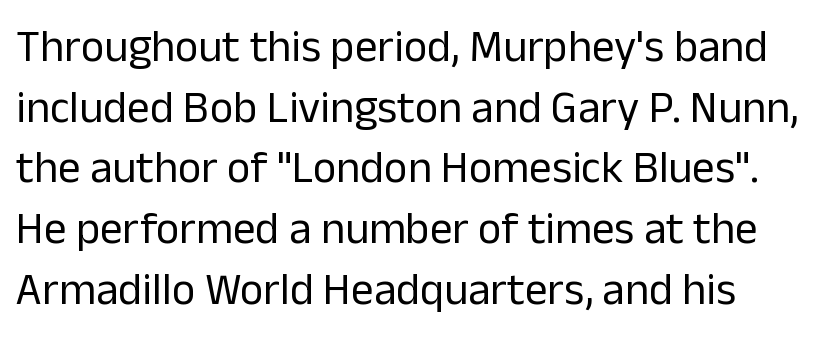
{"serif": "no", "italic": "no", "bold": "no", "weight": "regular", "width": "normal", "stroke_contrast": "low", "x_height": "medium", "monospaced": "no", "underline": "no", "line_spacing": "normal", "line_spacing_ratio": 1.35, "letter_spacing": "normal", "letter_spacing_em": 0.0, "glyph_px": 45}
